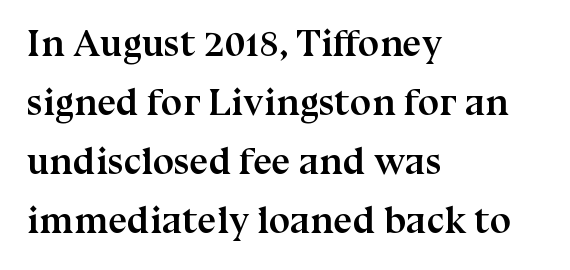
Q: Is the text bold? A: Yes.
Q: Is the text italic (slanted)? A: No, it is upright.
Q: Is the typeface a serif or a sans-serif typeface? A: Serif.
Q: Is the text underlined? A: No.
Q: How is the paragraph aligned? A: Left-aligned.
Q: Is the spacing between letters normal or unusually wide? A: Normal.
Q: Is the spacing between lines tight, normal or loose? A: Normal.
Q: Width (condensed, normal, or wide)? A: Normal.
Q: Stroke contrast? A: Medium.
Q: x-height? A: Medium.
Q: Monospaced? A: No.
